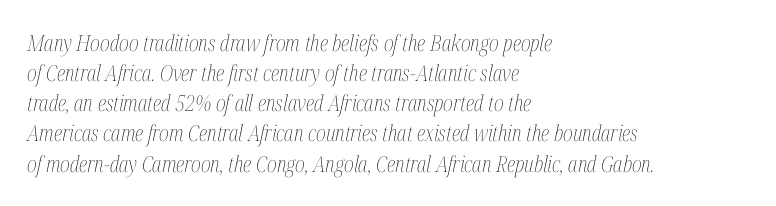
The rendering anchors every line to the left-hand side. Nothing unusual about the tracking: characters are spaced as the font intends. Each row of text sits above clean, open space. When letters slant like this, we call the style italic. The lines sit at an ordinary, default distance from one another. Weight: not bold — regular or lighter.
